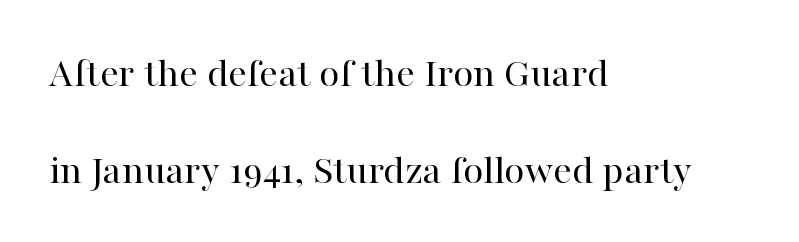
Q: Is the text bold? A: No.
Q: Is the text italic (slanted)? A: No, it is upright.
Q: Is the typeface a serif or a sans-serif typeface? A: Serif.
Q: Is the text underlined? A: No.
Q: How is the paragraph aligned? A: Left-aligned.
Q: Is the spacing between letters normal or unusually wide? A: Normal.
Q: Is the spacing between lines tight, normal or loose? A: Loose.
Q: Width (condensed, normal, or wide)? A: Normal.
Q: Stroke contrast? A: High.
Q: x-height? A: Medium.
Q: Monospaced? A: No.
